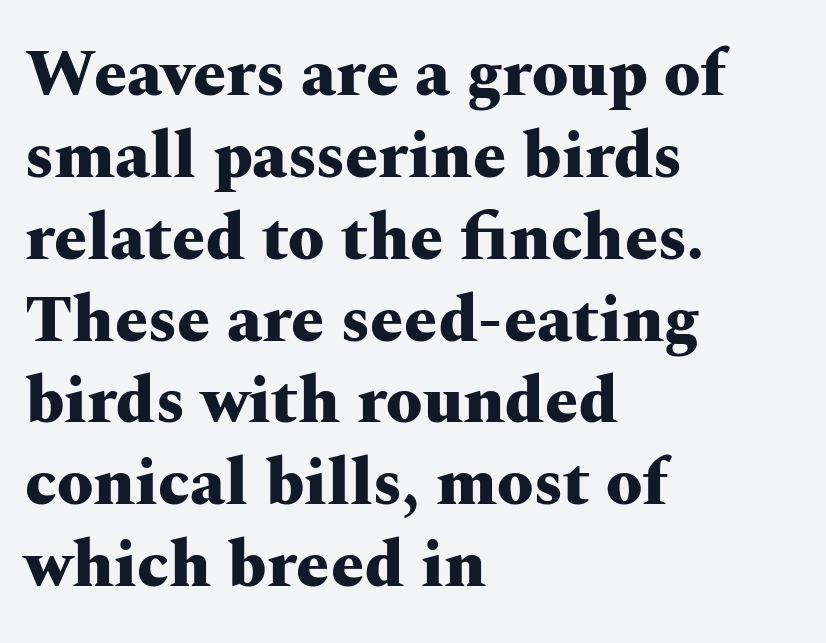
The image shows 66 px heavy, wide serif type, upright; set left-aligned, line spacing 1.24x, normal letter spacing, not underlined; medium stroke contrast and a medium x-height.
